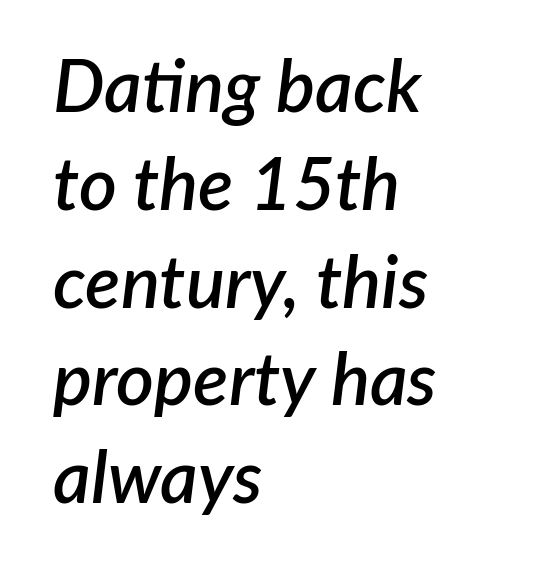
Q: Is the text bold? A: Semi-bold.
Q: Is the text italic (slanted)? A: Yes, it leans right by about 7 degrees.
Q: Is the text underlined? A: No.
Q: How is the paragraph aligned? A: Left-aligned.
Q: Is the spacing between letters normal or unusually wide? A: Normal.
Q: Is the spacing between lines tight, normal or loose? A: Normal.
Q: Width (condensed, normal, or wide)? A: Normal.
Q: Stroke contrast? A: Low.
Q: x-height? A: Medium.
Q: Monospaced? A: No.
